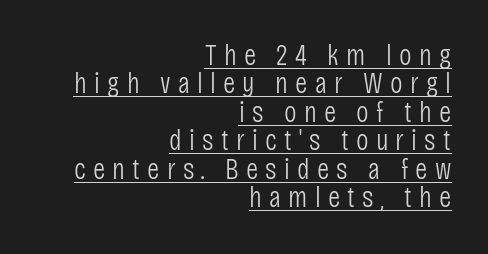
Q: Is the text bold? A: No.
Q: Is the text italic (slanted)? A: No, it is upright.
Q: Is the typeface a serif or a sans-serif typeface? A: Sans-serif.
Q: Is the text underlined? A: Yes.
Q: How is the paragraph aligned? A: Right-aligned.
Q: Is the spacing between letters normal or unusually wide? A: Unusually wide.
Q: Is the spacing between lines tight, normal or loose? A: Tight.
Q: Width (condensed, normal, or wide)? A: Condensed.
Q: Stroke contrast? A: Low.
Q: x-height? A: Large.
Q: Monospaced? A: No.
